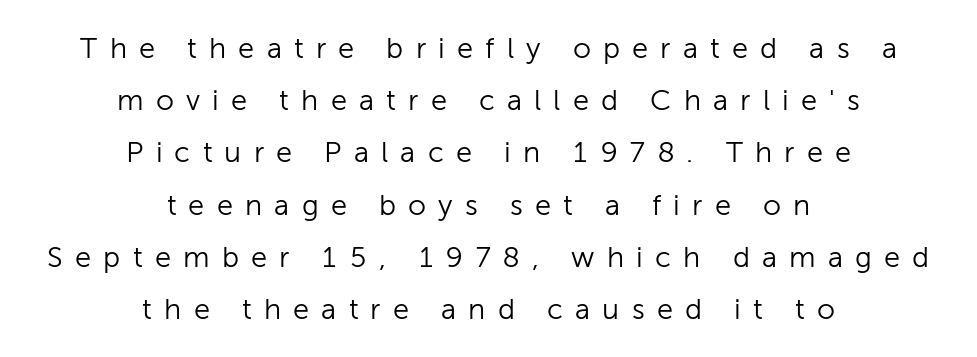
The image shows 29 px light sans-serif type, upright; set centered, line spacing 1.8x, unusually wide letter spacing (+0.42 em), not underlined; low stroke contrast and a medium x-height.
